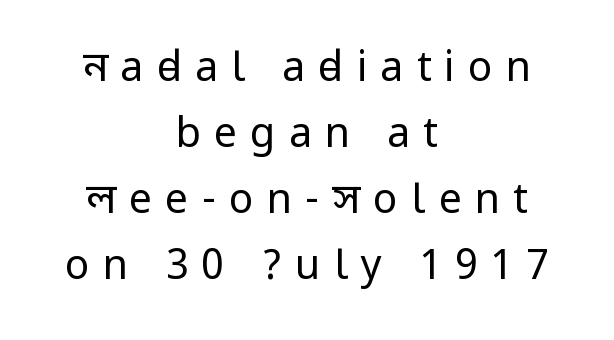
Q: Is the text bold? A: No.
Q: Is the text italic (slanted)? A: No, it is upright.
Q: Is the typeface a serif or a sans-serif typeface? A: Sans-serif.
Q: Is the text underlined? A: No.
Q: How is the paragraph aligned? A: Centered.
Q: Is the spacing between letters normal or unusually wide? A: Unusually wide.
Q: Is the spacing between lines tight, normal or loose? A: Normal.
Q: Width (condensed, normal, or wide)? A: Condensed.
Q: Stroke contrast? A: Low.
